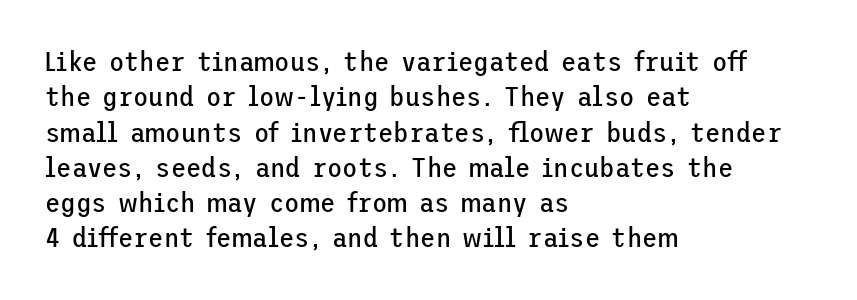
{"serif": "no", "italic": "no", "bold": "no", "weight": "regular", "width": "normal", "stroke_contrast": "low", "x_height": "medium", "underline": "no", "align": "left", "line_spacing": "normal", "line_spacing_ratio": 1.26, "letter_spacing": "normal", "letter_spacing_em": 0.0, "glyph_px": 28}
